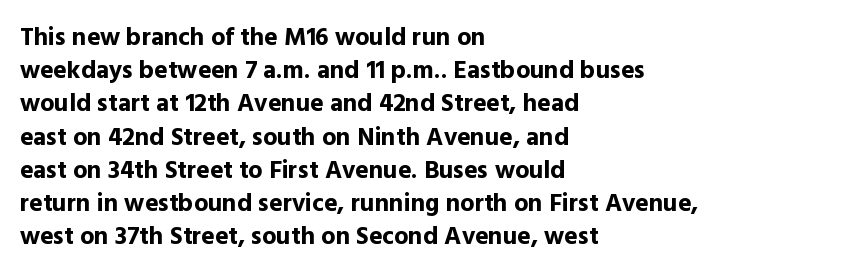
{"italic": "no", "bold": "yes", "underline": "no", "align": "left", "line_spacing": "normal", "line_spacing_ratio": 1.33, "letter_spacing": "normal", "letter_spacing_em": 0.0, "glyph_px": 25}
